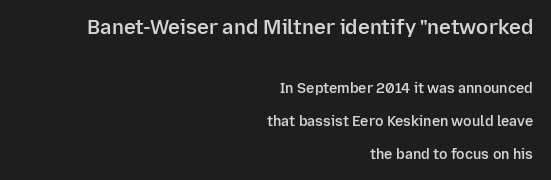
The image shows 20 px text type, upright; set right-aligned, loose line spacing (2.35x), normal letter spacing, not underlined; the first (top) block is 1.43x larger.
